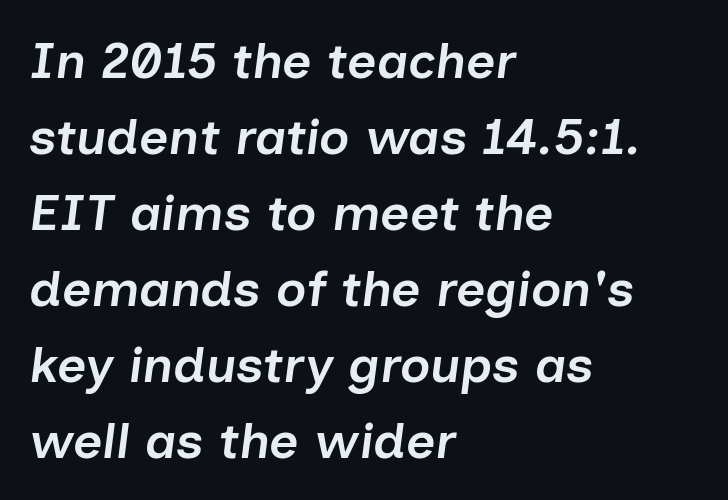
Leading matches the norm, producing a regular column. Weight: semibold (demi). Notice how the passage keeps a crisp vertical edge on the left only. There's an unmistakable incline to the writing here.
